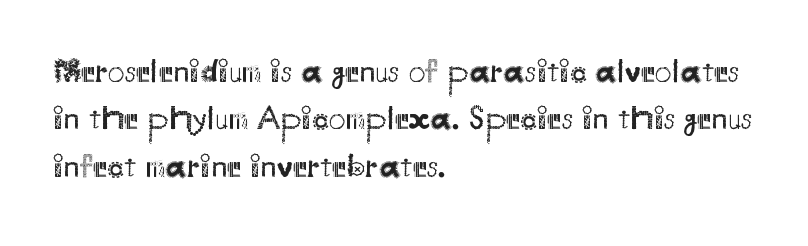
{"serif": "no", "italic": "no", "bold": "no", "weight": "regular", "width": "normal", "stroke_contrast": "medium", "x_height": "small", "monospaced": "no", "underline": "no", "align": "left", "line_spacing": "normal", "line_spacing_ratio": 1.39, "letter_spacing": "normal", "letter_spacing_em": 0.0, "glyph_px": 34}
